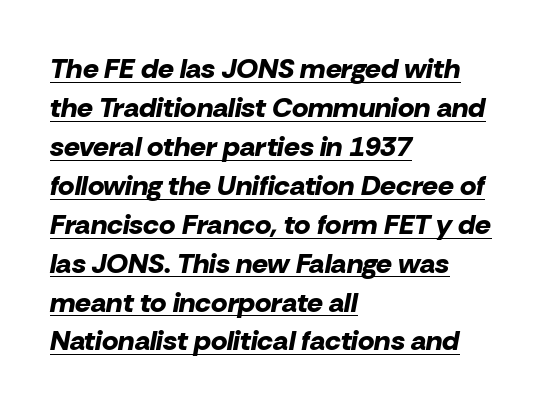
Yep, that's italic — everything's leaning. Compared with typical paragraphs, the rows here are spaced about the same. The compositor pushed each line to the left boundary. Do the characters align in a grid? No, the font is proportional.
